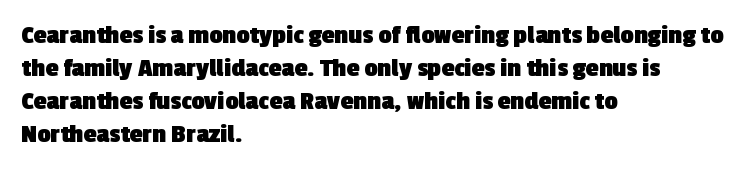
Does the leading feel generous? No, just average. Letters rest on an invisible, unmarked baseline. The glyphs have the mass of a bold cut. Typeset ragged right — the left edge is the straight one.
